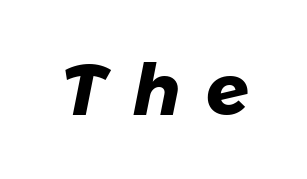
Q: Is the text bold? A: Yes.
Q: Is the typeface a serif or a sans-serif typeface? A: Sans-serif.
Q: Is the text underlined? A: No.
Q: Is the spacing between letters normal or unusually wide? A: Unusually wide.
Q: Width (condensed, normal, or wide)? A: Normal.
Q: Stroke contrast? A: Low.
Q: x-height? A: Medium.
Q: Monospaced? A: No.
